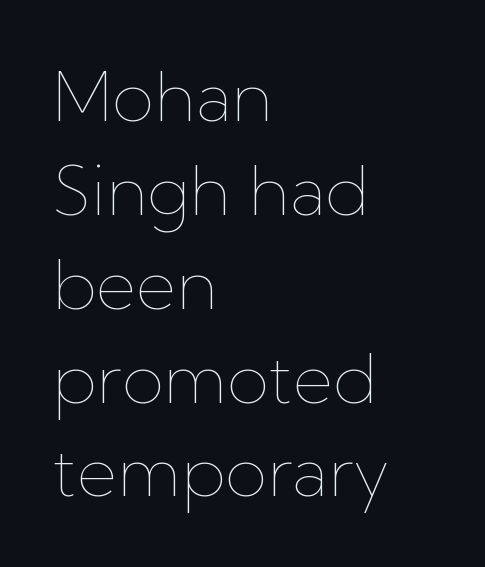
Q: Is the text bold? A: No.
Q: Is the text italic (slanted)? A: No, it is upright.
Q: Is the text underlined? A: No.
Q: How is the paragraph aligned? A: Left-aligned.
Q: Is the spacing between letters normal or unusually wide? A: Normal.
Q: Is the spacing between lines tight, normal or loose? A: Normal.
Q: Width (condensed, normal, or wide)? A: Normal.
Q: Stroke contrast? A: Low.
Q: x-height? A: Medium.
Q: Monospaced? A: No.
